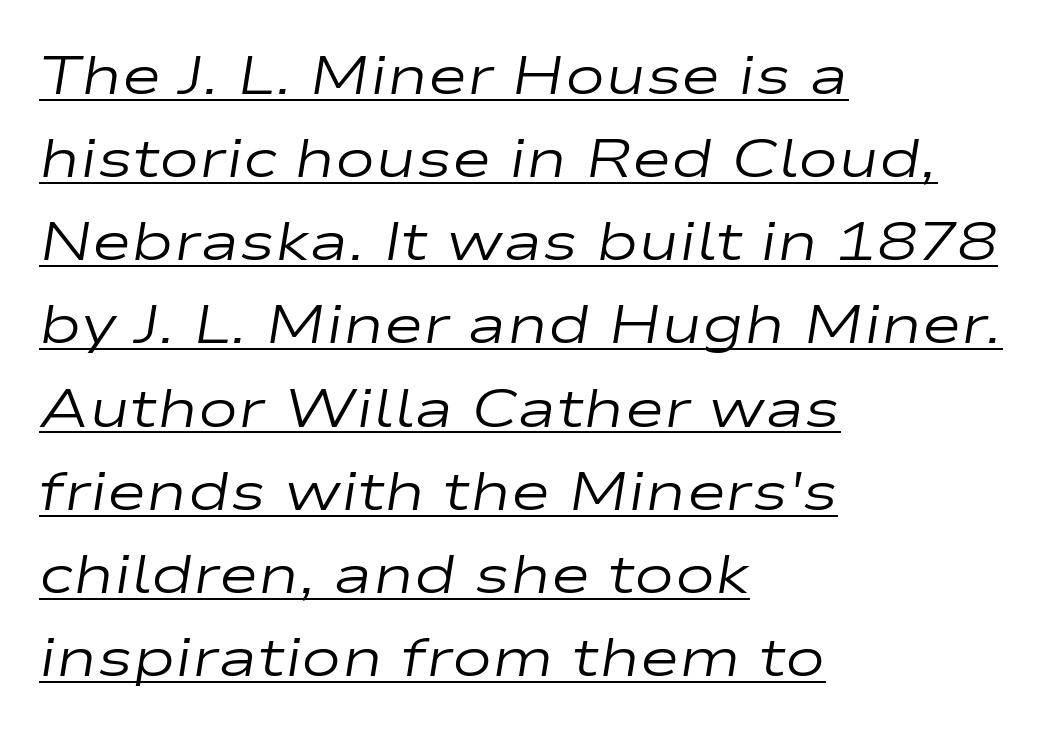
The image shows 54 px regular-weight, wide type, italic (leaning right); set left-aligned, normal line spacing (1.54x), normal letter spacing, underlined; low stroke contrast and a medium x-height.
